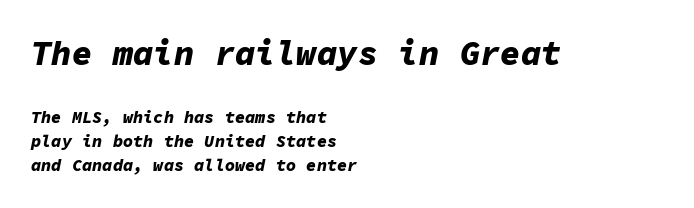
The image shows 34 px bold type, italic (leaning right), monospaced; set left-aligned, normal line spacing (1.41x), normal letter spacing, not underlined; the first (top) block is 2.0x larger; low stroke contrast and a medium x-height.
